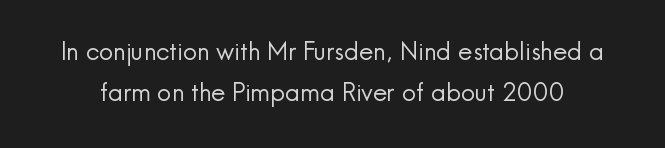
Q: Is the text bold? A: No.
Q: Is the text italic (slanted)? A: No, it is upright.
Q: Is the text underlined? A: No.
Q: Is the spacing between letters normal or unusually wide? A: Normal.
Q: Is the spacing between lines tight, normal or loose? A: Normal.
